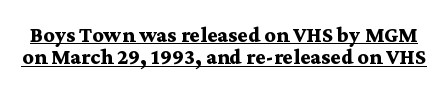
The image shows 22 px bold type, upright; set tight line spacing (1.02x), normal letter spacing, underlined.
